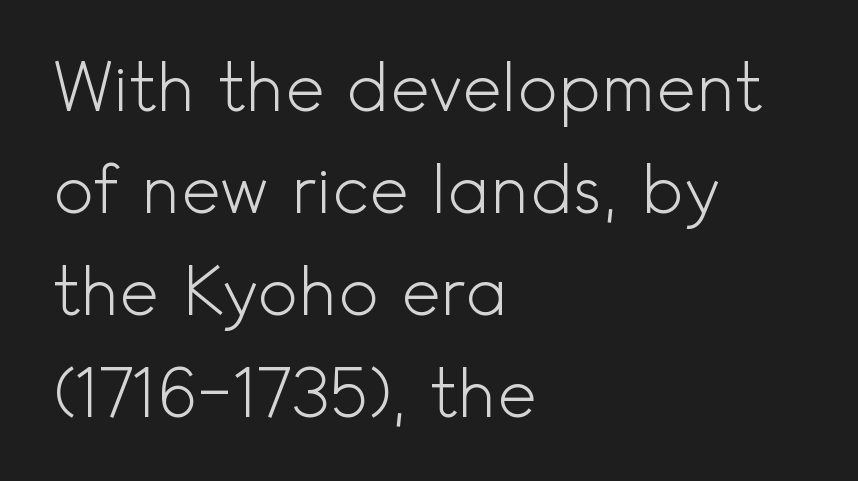
The typeface has the unassuming heft of standard copy or less. The horizontal fit of the characters is conventional and even. Evenly set lines give the paragraph a standard silhouette. These lines are composed in type without serifs. The letters stand upright; this is a roman face. Notice how the passage keeps a crisp vertical edge on the left only.
